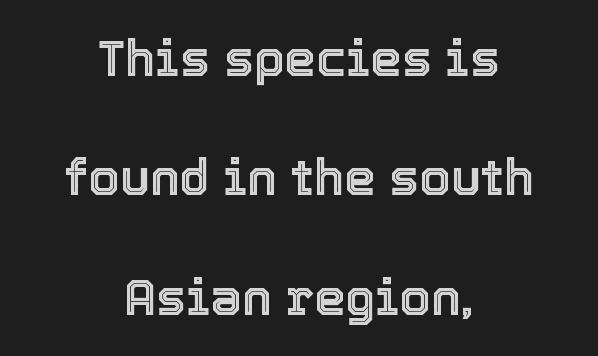
The image shows 50 px text type, upright; set centered, loose line spacing (2.39x), normal letter spacing, not underlined; a medium x-height.
